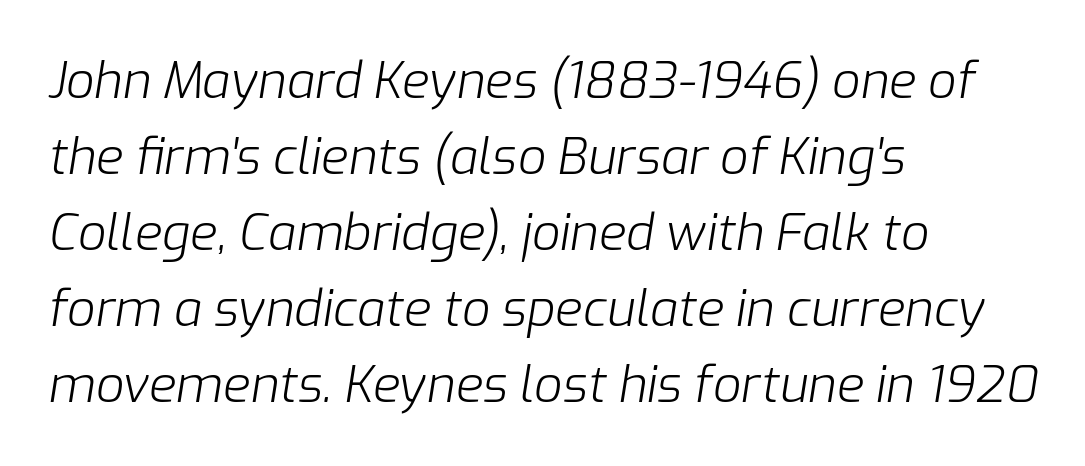
The image shows 50 px light type, italic (leaning right); set left-aligned, normal line spacing (1.52x), normal letter spacing, not underlined; low stroke contrast and a medium x-height.
